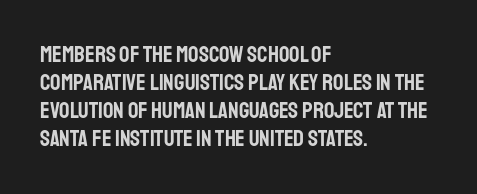
{"italic": "no", "underline": "no", "align": "left", "line_spacing_ratio": 1.22, "letter_spacing": "normal", "letter_spacing_em": 0.0, "glyph_px": 23}
